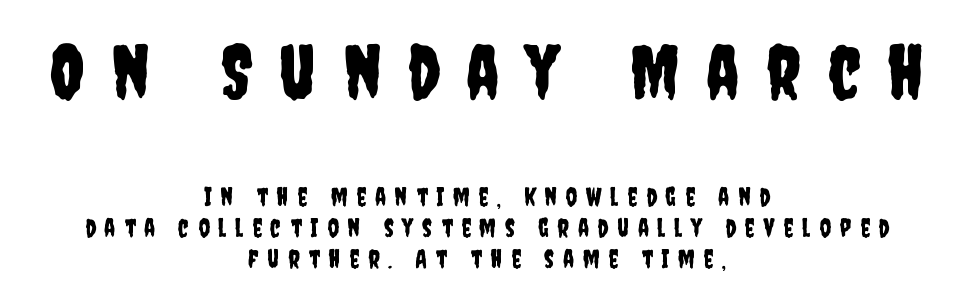
Tracking here is generous; glyphs stand well apart from one another. Note the varied advance widths — an 'i' is clearly narrower than an 'm'. The line-height multiplier appears to be the usual default. Rule under the text: the space is simply empty. Letterform terminals end flat and unadorned throughout the passage.
